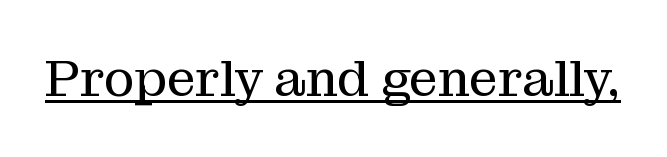
{"serif": "yes", "italic": "no", "bold": "no", "weight": "regular", "width": "normal", "stroke_contrast": "medium", "x_height": "medium", "monospaced": "no", "underline": "yes", "letter_spacing": "normal", "letter_spacing_em": 0.0, "glyph_px": 51}
